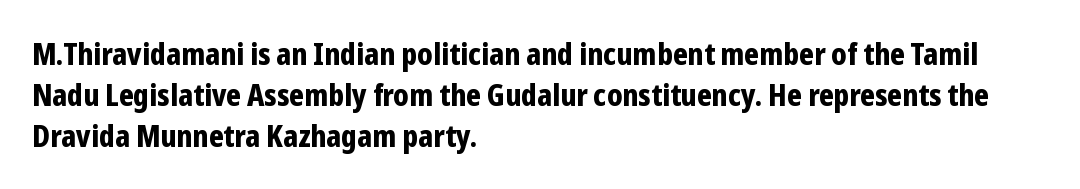
Q: Is the text bold? A: Yes.
Q: Is the text italic (slanted)? A: No, it is upright.
Q: Is the typeface a serif or a sans-serif typeface? A: Sans-serif.
Q: Is the text underlined? A: No.
Q: How is the paragraph aligned? A: Left-aligned.
Q: Is the spacing between letters normal or unusually wide? A: Normal.
Q: Is the spacing between lines tight, normal or loose? A: Normal.
Q: Width (condensed, normal, or wide)? A: Condensed.
Q: Stroke contrast? A: Low.
Q: x-height? A: Medium.
Q: Monospaced? A: No.
